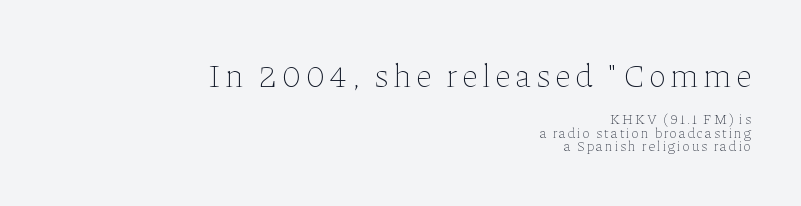
Teacher's note: observe the even right margin — that is flush-right alignment. The zone under the glyphs is completely vacant. What's the leading like? Squeezed, with rows nearly overlapping. Looks like regular typesetting: each glyph gets only the width it needs. Letters have the restrained weight of plain body copy at most. Posture: straight, roman, zero tilt.
